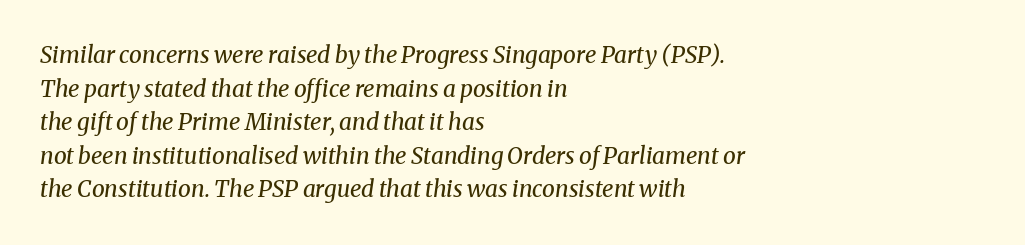
Here the glyphs are tracked normally, forming tight word shapes. Rule under the text: the space is simply empty. The cut favours lightness, reaching ordinary text weight at its darkest. These lines sit exactly where default settings would place them.
